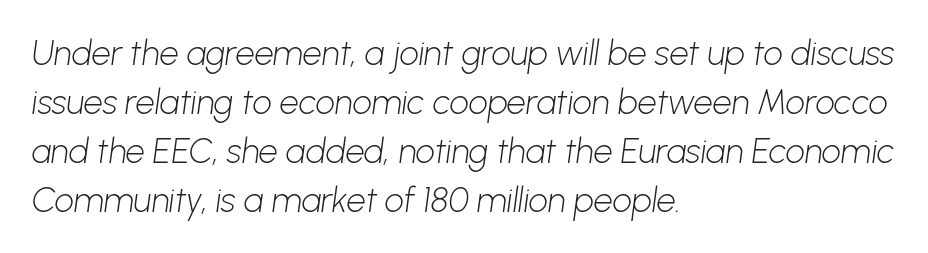
{"serif": "no", "bold": "no", "weight": "light", "width": "normal", "stroke_contrast": "low", "x_height": "medium", "monospaced": "no", "underline": "no", "align": "left", "line_spacing": "normal", "line_spacing_ratio": 1.44, "letter_spacing": "normal", "letter_spacing_em": 0.0, "glyph_px": 34}
